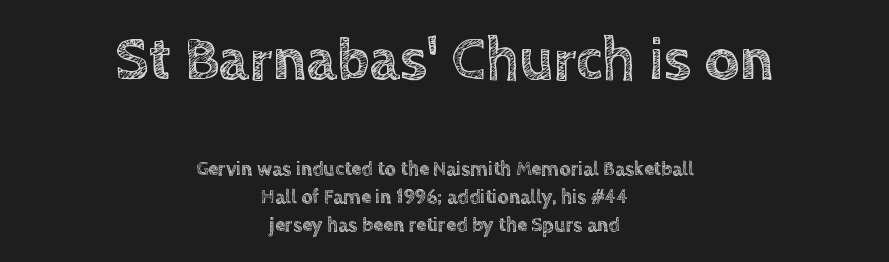
The image shows 60 px text type, upright; set centered, normal line spacing (1.4x), normal letter spacing, not underlined; the first (top) block is 3.0x larger; a large x-height.
